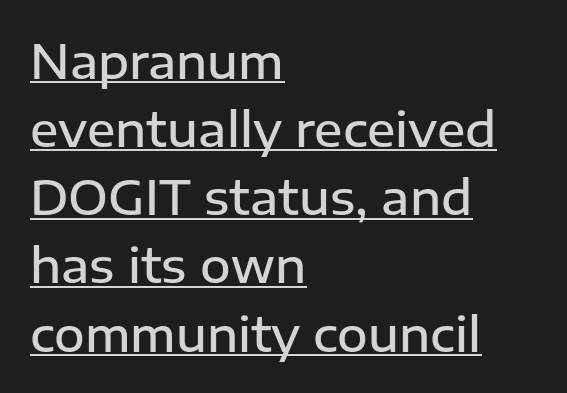
The image shows 47 px semibold sans-serif type, upright; set left-aligned, normal line spacing (1.45x), normal letter spacing, underlined; low stroke contrast and a medium x-height.
